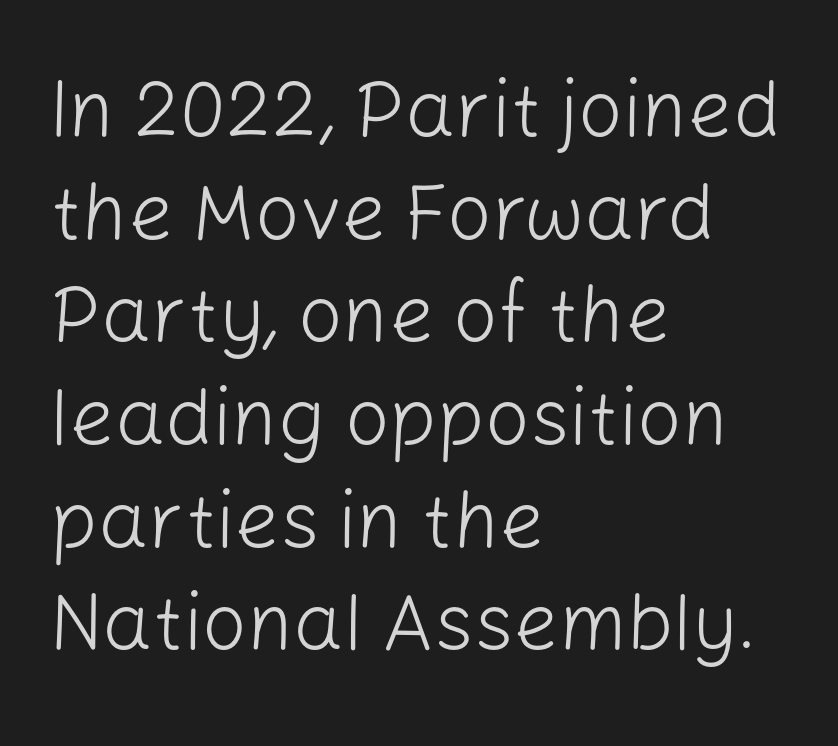
The image shows 79 px light sans-serif type, upright; set left-aligned, normal line spacing (1.3x), normal letter spacing, not underlined; low stroke contrast and a medium x-height.
